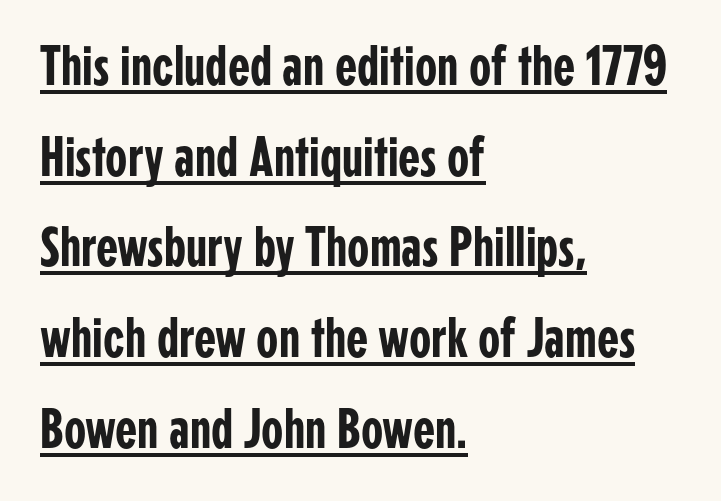
Proportional: the letters do not fall into vertical columns. The leading is moderate, giving the passage an even texture. Emphasis is given by a line drawn under the lettering. The typeface chosen for these lines omits serifs. The specimen reads as upright at a glance. Characters follow at the spacing the type designer built in.
